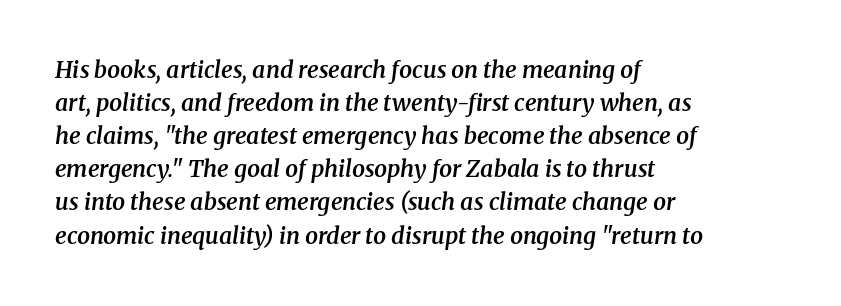
Q: Is the text bold? A: Semi-bold.
Q: Is the text italic (slanted)? A: Yes, it leans right by about 8 degrees.
Q: Is the text underlined? A: No.
Q: How is the paragraph aligned? A: Left-aligned.
Q: Is the spacing between letters normal or unusually wide? A: Normal.
Q: Is the spacing between lines tight, normal or loose? A: Normal.
